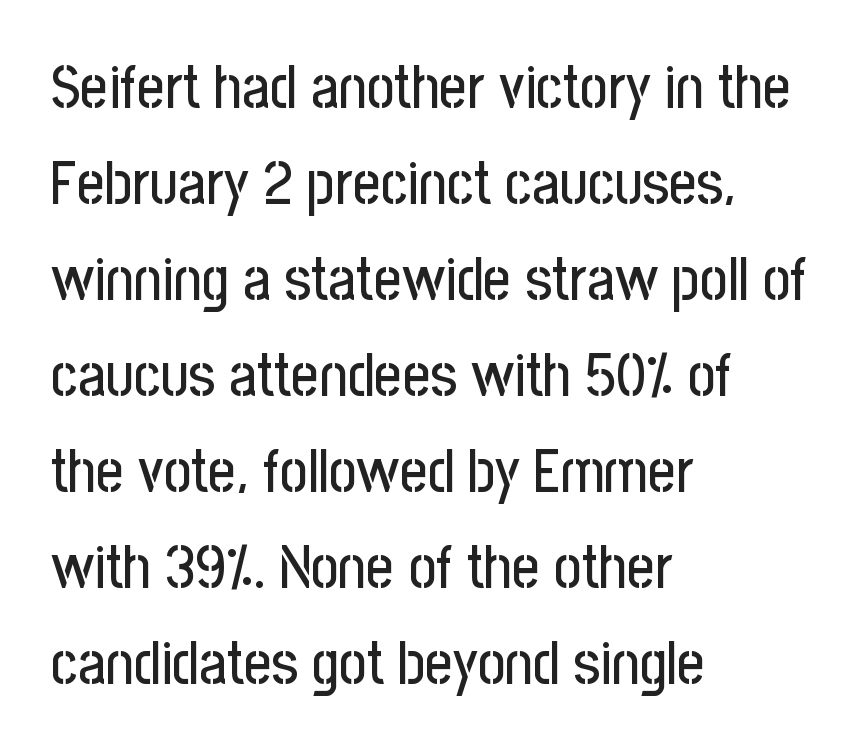
Q: Is the text italic (slanted)? A: No, it is upright.
Q: Is the typeface a serif or a sans-serif typeface? A: Sans-serif.
Q: Is the text underlined? A: No.
Q: How is the paragraph aligned? A: Left-aligned.
Q: Is the spacing between letters normal or unusually wide? A: Normal.
Q: Is the spacing between lines tight, normal or loose? A: Normal.
Q: Width (condensed, normal, or wide)? A: Condensed.
Q: Stroke contrast? A: Low.
Q: x-height? A: Medium.
Q: Monospaced? A: No.
